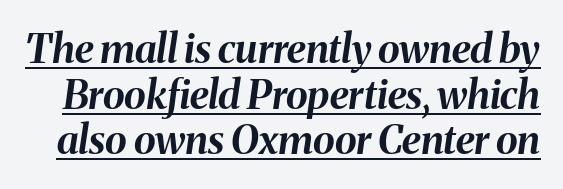
How are the letters spaced? Ordinarily, with no added tracking. The rendering uses natural spacing where letterforms have individual widths. The typesetter has applied underlining to the passage shown. The font's italic variant was chosen for this text. If you measured baseline to baseline, you'd find a short distance.
